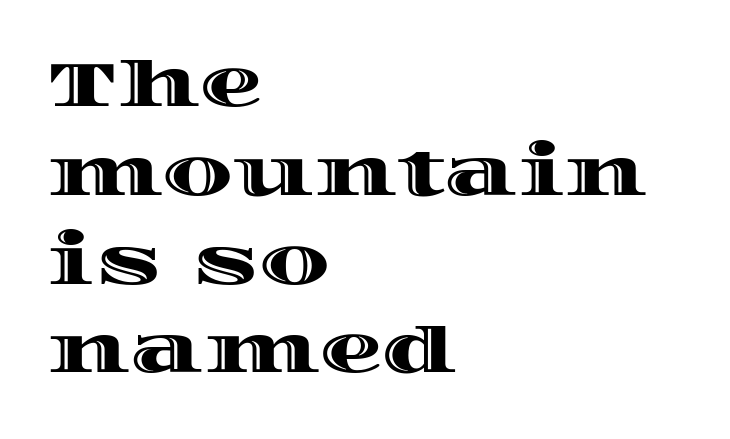
Standard letterfit; no display-style spreading of the glyphs. The lines in this sample share a left origin and differ only in where they stop. Has an underline been added? It has not. Character widths vary here, with narrow letters taking less room than wide ones. The lines sit at an ordinary, default distance from one another.
